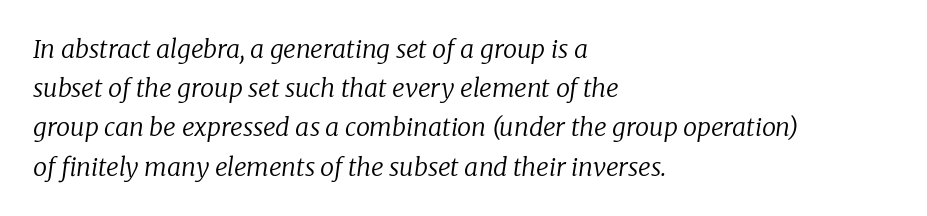
{"italic": "yes", "lean": "right", "slant_degrees": 8, "bold": "no", "underline": "no", "align": "left", "line_spacing": "normal", "line_spacing_ratio": 1.57, "letter_spacing": "normal", "letter_spacing_em": 0.0, "glyph_px": 25}
